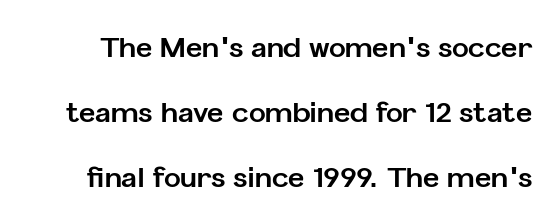
{"serif": "no", "italic": "no", "bold": "yes", "weight": "bold", "width": "normal", "stroke_contrast": "low", "x_height": "medium", "monospaced": "no", "underline": "no", "line_spacing": "loose", "line_spacing_ratio": 2.32, "letter_spacing": "normal", "letter_spacing_em": 0.0, "glyph_px": 28}
